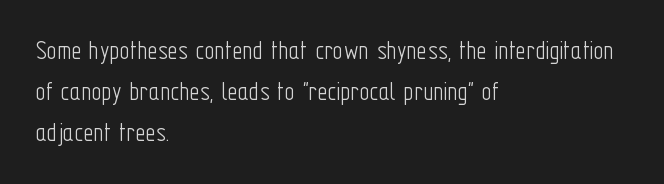
Q: Is the text bold? A: No.
Q: Is the text italic (slanted)? A: No, it is upright.
Q: Is the typeface a serif or a sans-serif typeface? A: Sans-serif.
Q: Is the text underlined? A: No.
Q: How is the paragraph aligned? A: Left-aligned.
Q: Is the spacing between letters normal or unusually wide? A: Normal.
Q: Is the spacing between lines tight, normal or loose? A: Normal.
Q: Width (condensed, normal, or wide)? A: Condensed.
Q: Stroke contrast? A: Low.
Q: x-height? A: Medium.
Q: Monospaced? A: No.
